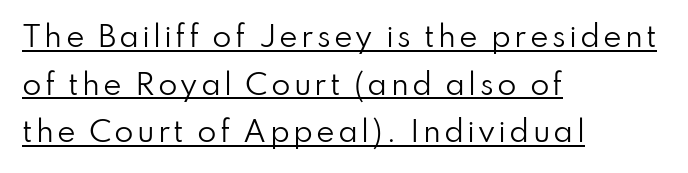
{"serif": "no", "italic": "no", "bold": "no", "weight": "regular", "width": "normal", "stroke_contrast": "low", "x_height": "small", "monospaced": "no", "underline": "yes", "align": "left", "line_spacing": "normal", "line_spacing_ratio": 1.7, "glyph_px": 28}
